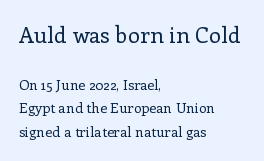
{"italic": "no", "bold": "no", "underline": "no", "align": "left", "line_spacing": "normal", "line_spacing_ratio": 1.69, "letter_spacing": "normal", "letter_spacing_em": 0.0, "larger_block": "first", "size_ratio": 1.57, "glyph_px": 22}
